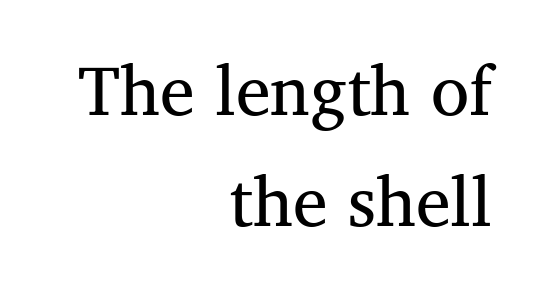
{"serif": "yes", "italic": "no", "bold": "no", "weight": "regular", "width": "normal", "stroke_contrast": "medium", "x_height": "medium", "monospaced": "no", "underline": "no", "align": "right", "line_spacing": "normal", "line_spacing_ratio": 1.58, "letter_spacing": "normal", "letter_spacing_em": 0.0, "glyph_px": 70}
